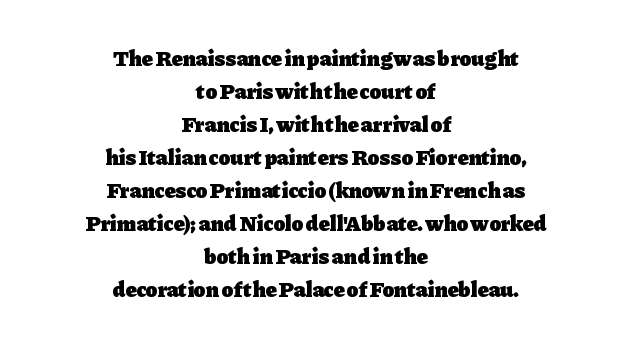
The image shows 22 px bold type, upright; set centered, normal line spacing (1.5x), normal letter spacing, not underlined.
